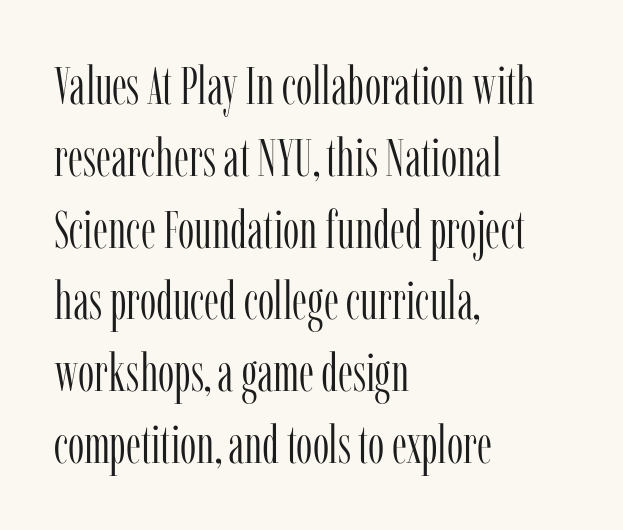
Spacing verdict: proportional, widths tailored to each character. Does the leading feel generous? No, just average. This is serif lettering, the kind often seen in printed books. Look at the tracking — it's just the regular setting, nothing added. Alignment: flush left. Is this a heavy cut? Hardly; it is regular or lighter.
